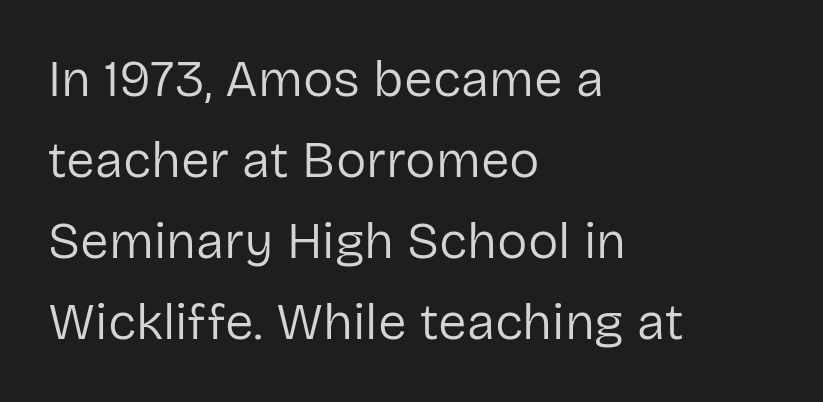
What stands out about the letter spacing? Nothing — it is the standard amount. Words float on clear page, feet unadorned. Tall strokes in this sample are plumb rather than angled. Nope, no serifs anywhere on these letters. Compared with a typical body face, this is equally light or lighter still.
